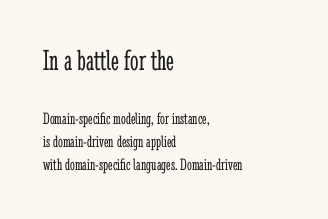
{"serif": "yes", "italic": "no", "bold": "no", "weight": "light", "width": "condensed", "stroke_contrast": "low", "x_height": "medium", "monospaced": "no", "underline": "no", "align": "left", "line_spacing": "normal", "line_spacing_ratio": 1.36, "letter_spacing": "normal", "letter_spacing_em": 0.0, "larger_block": "first", "size_ratio": 1.76, "glyph_px": 30}
